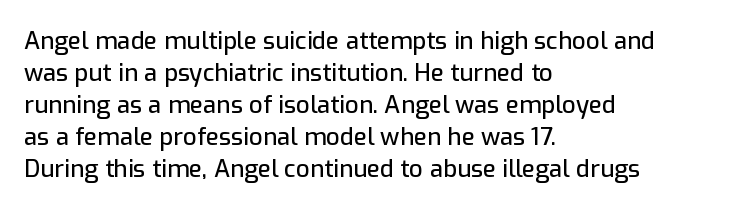
Q: Is the text italic (slanted)? A: No, it is upright.
Q: Is the text underlined? A: No.
Q: How is the paragraph aligned? A: Left-aligned.
Q: Is the spacing between letters normal or unusually wide? A: Normal.
Q: Is the spacing between lines tight, normal or loose? A: Normal.
